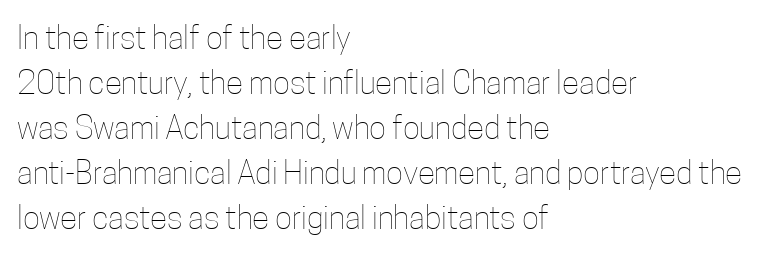
Q: Is the text bold? A: No.
Q: Is the text italic (slanted)? A: No, it is upright.
Q: Is the text underlined? A: No.
Q: How is the paragraph aligned? A: Left-aligned.
Q: Is the spacing between letters normal or unusually wide? A: Normal.
Q: Is the spacing between lines tight, normal or loose? A: Normal.
Q: Width (condensed, normal, or wide)? A: Condensed.
Q: Stroke contrast? A: Low.
Q: x-height? A: Medium.
Q: Monospaced? A: No.
